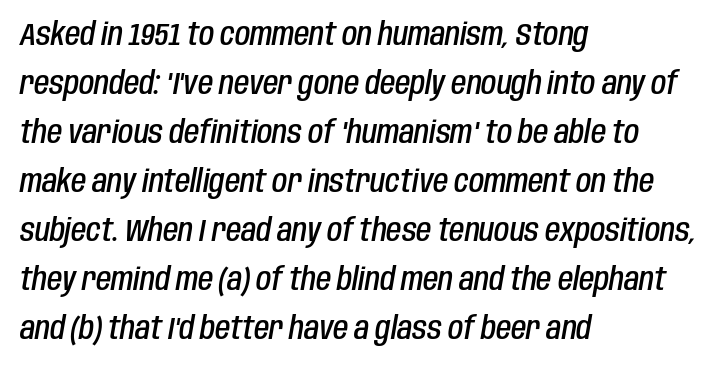
The image shows 31 px semibold, condensed type, italic (leaning right); set left-aligned, normal line spacing (1.58x), normal letter spacing, not underlined; low stroke contrast and a large x-height.
